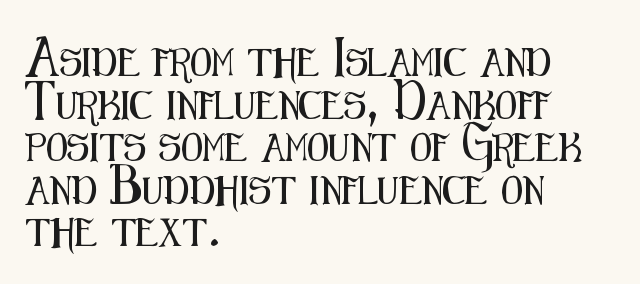
Q: Is the text italic (slanted)? A: No, it is upright.
Q: Is the text underlined? A: No.
Q: How is the paragraph aligned? A: Left-aligned.
Q: Is the spacing between letters normal or unusually wide? A: Normal.
Q: Is the spacing between lines tight, normal or loose? A: Normal.
Q: Width (condensed, normal, or wide)? A: Condensed.
Q: Stroke contrast? A: Medium.
Q: x-height? A: Medium.
Q: Monospaced? A: No.
